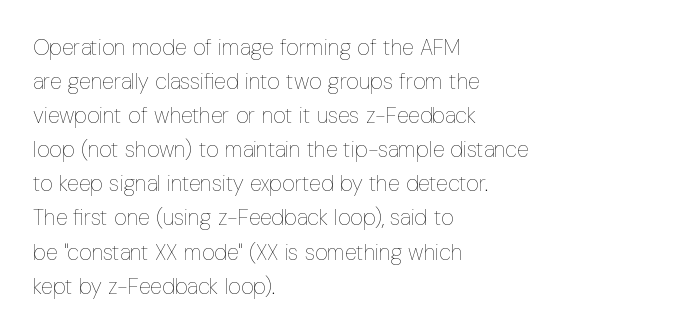
The image shows 22 px text type, upright; set left-aligned, normal line spacing (1.55x), normal letter spacing, not underlined.
